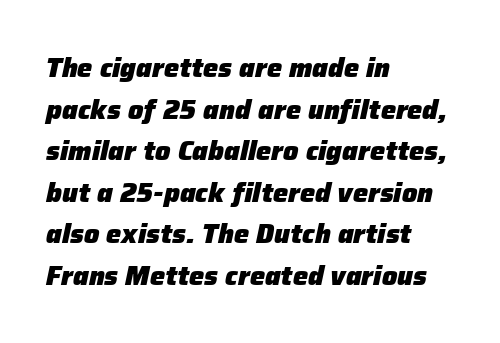
The image shows 27 px bold type, italic (leaning right); set left-aligned, normal line spacing (1.54x), normal letter spacing, not underlined.
